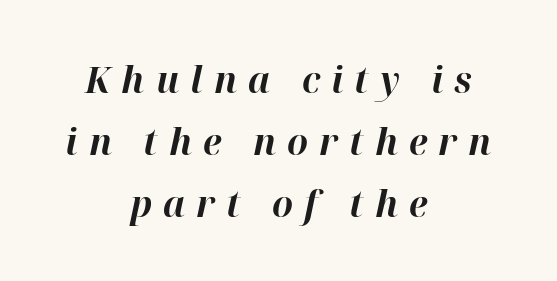
Which margin do the lines hug? Neither — every line sits in the middle. Whoever set this chose a conventional vertical rhythm. Looks like regular typesetting: each glyph gets only the width it needs. Looking at the ascenders, they clearly lean. Tracking value appears strongly positive — letters spread wide.
